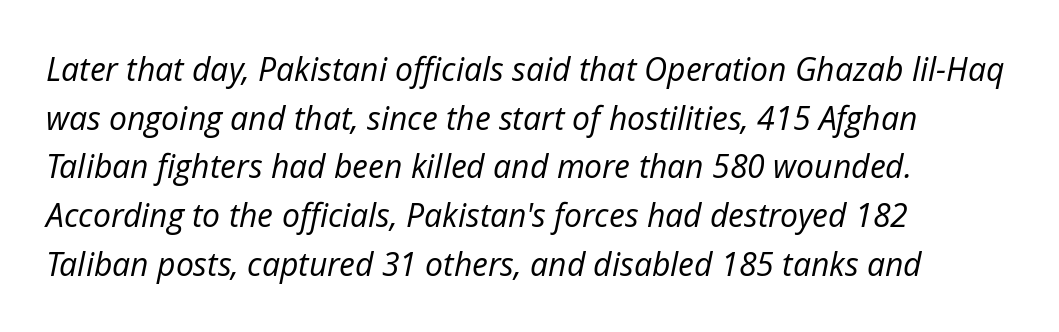
Q: Is the text bold? A: No.
Q: Is the text italic (slanted)? A: Yes, it leans right by about 12 degrees.
Q: Is the text underlined? A: No.
Q: How is the paragraph aligned? A: Left-aligned.
Q: Is the spacing between letters normal or unusually wide? A: Normal.
Q: Is the spacing between lines tight, normal or loose? A: Normal.
Q: Width (condensed, normal, or wide)? A: Normal.
Q: Stroke contrast? A: Low.
Q: x-height? A: Medium.
Q: Monospaced? A: No.
